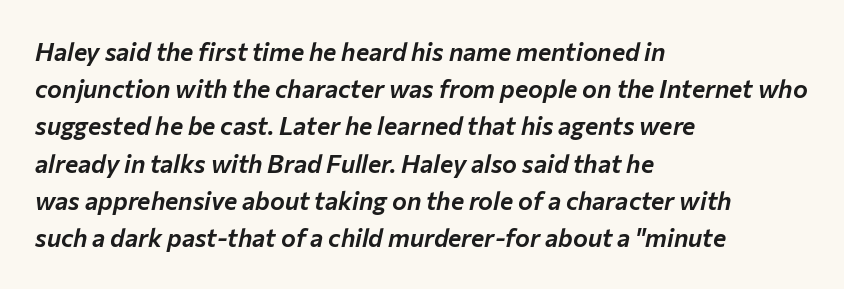
Slant detected: the letters are inclined. The zone under the glyphs is completely vacant. Typeset ragged right — the left edge is the straight one. Compared with typical body copy, the letter spacing here is the same.
